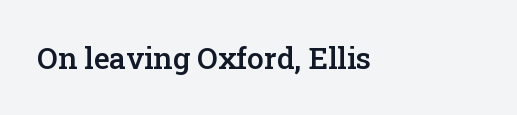
The image shows 30 px semibold serif type, upright; set normal letter spacing, not underlined; low stroke contrast and a medium x-height.
